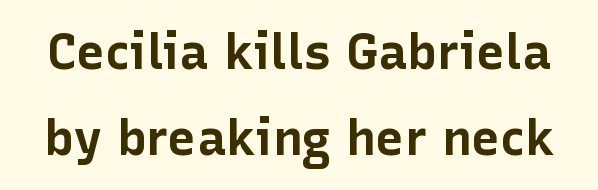
Lines of text with bare space underneath. Nope, not italic — everything's standing straight. You could call the tracking neutral — neither tight nor loose. Every letter is thick-stroked: bold, no question. Looks like regular typesetting: each glyph gets only the width it needs.
